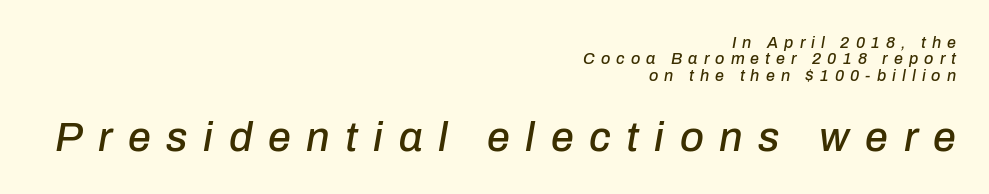
The image shows 41 px text type, italic (leaning right); set right-aligned, tight line spacing (1.03x), unusually wide letter spacing (+0.38 em), not underlined; the second (bottom) block is 2.56x larger; low stroke contrast and a medium x-height.
